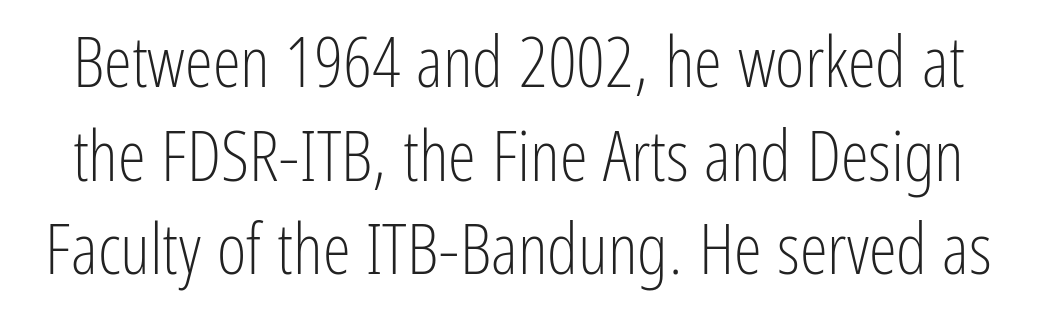
Students, note that the glyphs here touch the page at normal intervals. Varying glyph widths throughout — classic text-font behaviour. The strip under each line holds only bare page. A typesetter would mark this as roman, not italic. The characters are drawn with everyday or finer stroke widths. The typeface chosen for these lines omits serifs.
